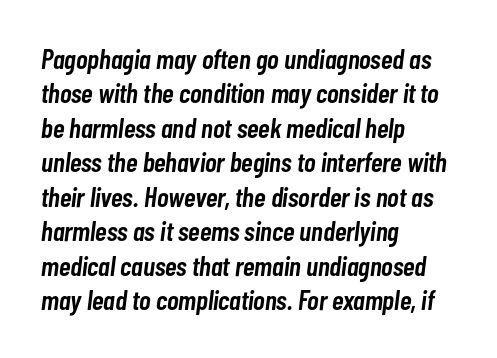
Q: Is the text bold? A: Semi-bold.
Q: Is the text italic (slanted)? A: Yes, it leans right by about 7 degrees.
Q: Is the text underlined? A: No.
Q: How is the paragraph aligned? A: Left-aligned.
Q: Is the spacing between letters normal or unusually wide? A: Normal.
Q: Width (condensed, normal, or wide)? A: Condensed.
Q: Stroke contrast? A: Low.
Q: x-height? A: Medium.
Q: Monospaced? A: No.
